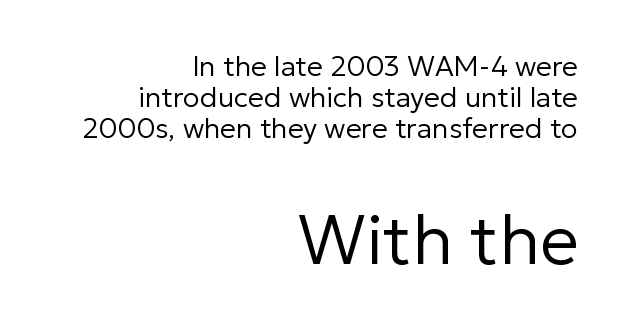
The image shows 69 px regular-weight sans-serif type, upright; set right-aligned, tight line spacing (1.1x), normal letter spacing, not underlined; the second (bottom) block is 2.46x larger; low stroke contrast and a medium x-height.
